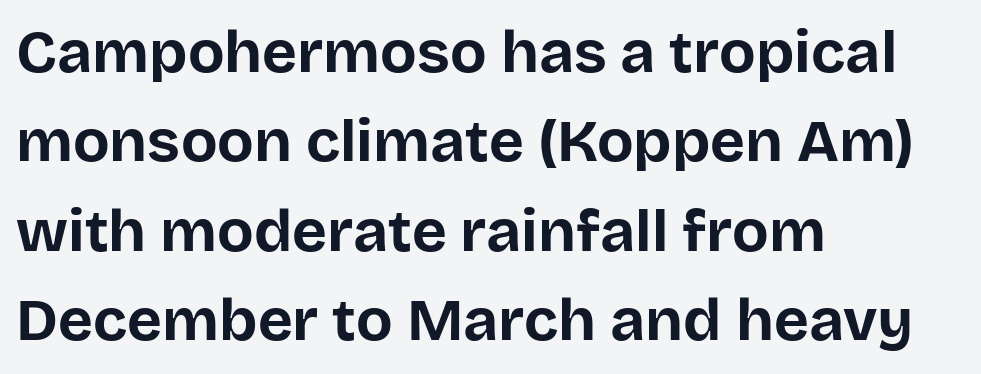
The tracking reads as untouched default to a designer's eye. These lines are set flush left with a ragged right edge. Weight check: bold — yes, fully. Line spacing here is normal.
